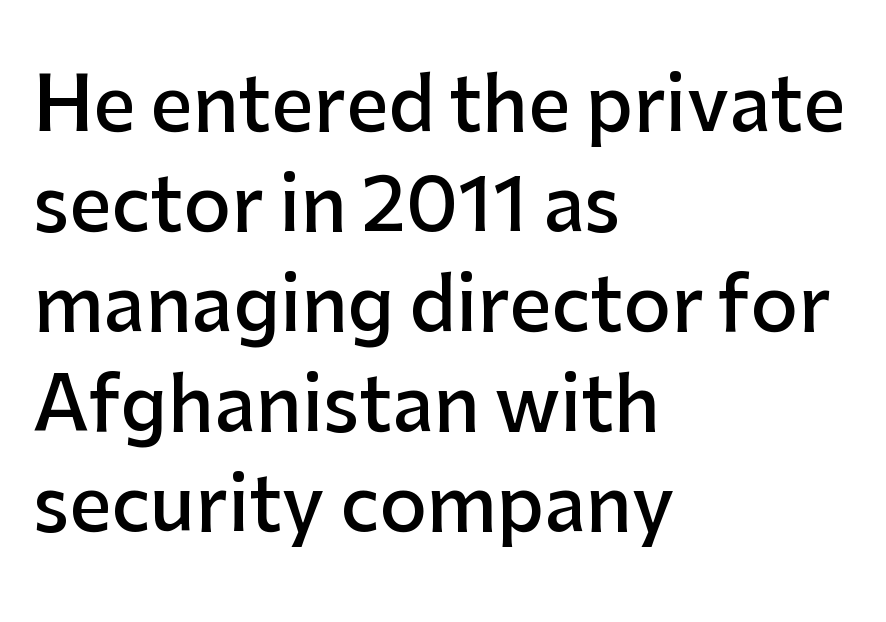
The image shows 74 px semibold sans-serif type, upright; set left-aligned, normal line spacing (1.35x), normal letter spacing, not underlined; low stroke contrast and a medium x-height.
